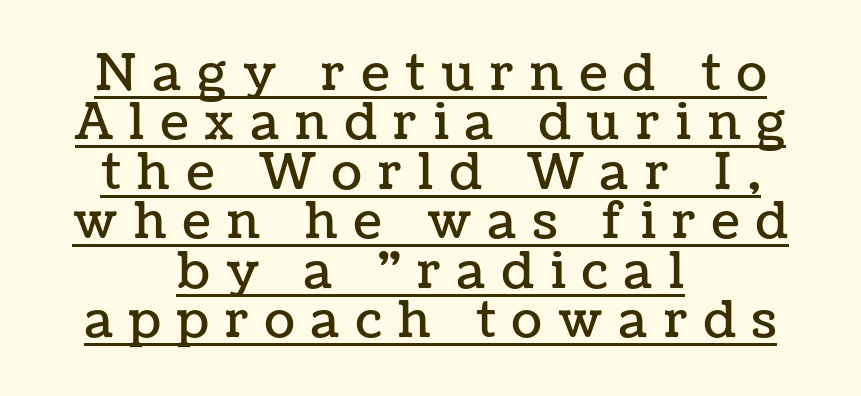
Q: Is the text italic (slanted)? A: No, it is upright.
Q: Is the text underlined? A: Yes.
Q: How is the paragraph aligned? A: Centered.
Q: Is the spacing between letters normal or unusually wide? A: Unusually wide.
Q: Is the spacing between lines tight, normal or loose? A: Tight.
Q: Width (condensed, normal, or wide)? A: Normal.
Q: Stroke contrast? A: Low.
Q: x-height? A: Medium.
Q: Monospaced? A: No.
